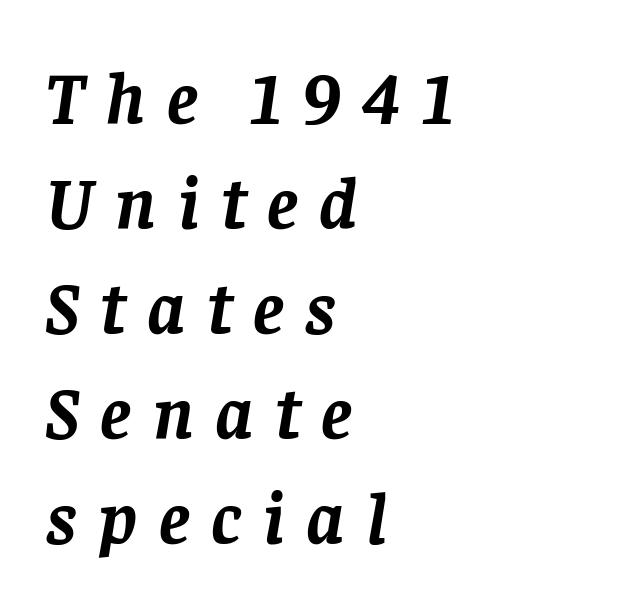
Q: Is the text bold? A: Yes.
Q: Is the text italic (slanted)? A: Yes, it leans right by about 8 degrees.
Q: Is the typeface a serif or a sans-serif typeface? A: Serif.
Q: Is the text underlined? A: No.
Q: How is the paragraph aligned? A: Left-aligned.
Q: Is the spacing between letters normal or unusually wide? A: Unusually wide.
Q: Is the spacing between lines tight, normal or loose? A: Normal.
Q: Width (condensed, normal, or wide)? A: Normal.
Q: Stroke contrast? A: Low.
Q: x-height? A: Large.
Q: Monospaced? A: No.
